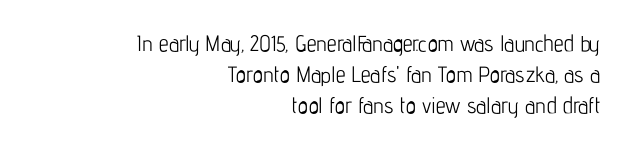
This sample uses an upright cut, with every glyph sitting square on the baseline. There is no visible air inserted between adjacent glyphs. No extra ink here — the face is not bold. Regular leading.
